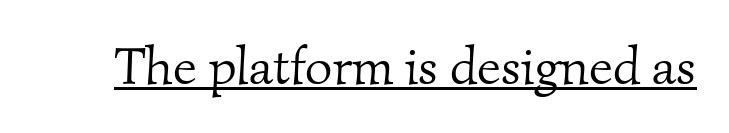
The image shows 53 px light serif type; set normal letter spacing, underlined; medium stroke contrast and a small x-height.
